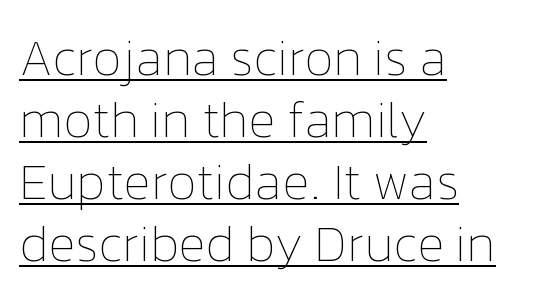
The image shows 50 px thin type, upright; set left-aligned, line spacing 1.24x, normal letter spacing, underlined; low stroke contrast and a medium x-height.
